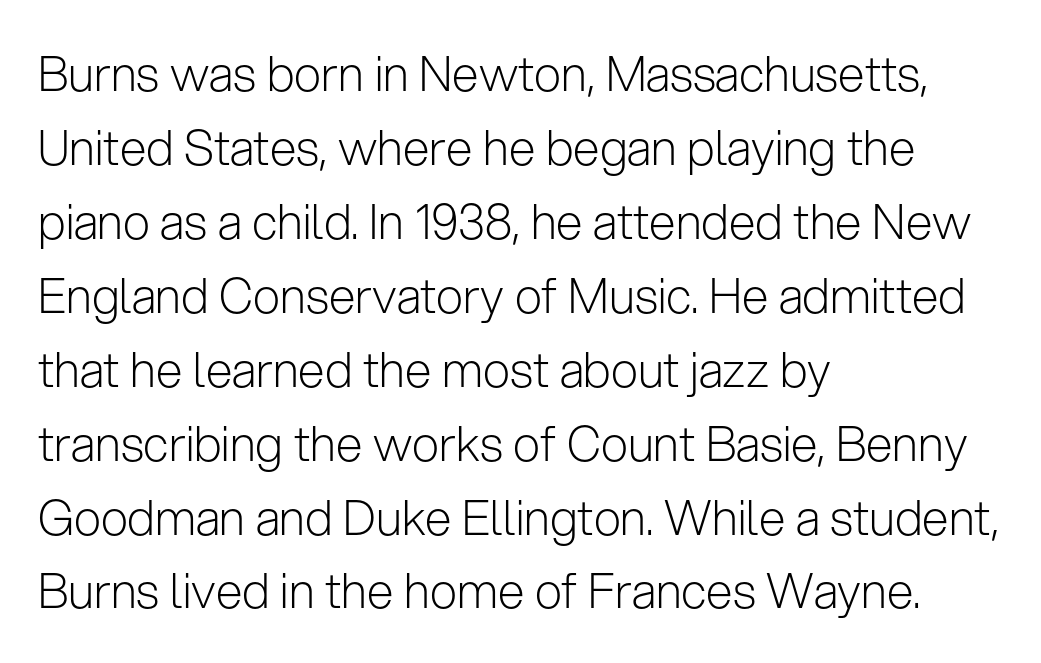
The image shows 48 px light sans-serif type, upright; set left-aligned, normal line spacing (1.54x), normal letter spacing, not underlined; low stroke contrast and a medium x-height.
